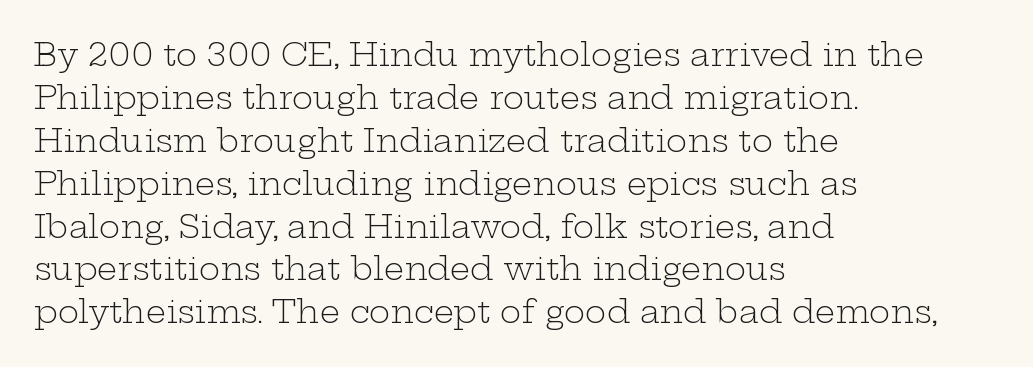
Ink coverage per letter is moderate at most. A roman cut, with each character standing at attention. The gap between lines stays unmarked. Is this a fixed-width face? No — the glyphs have proportional, varying widths.
